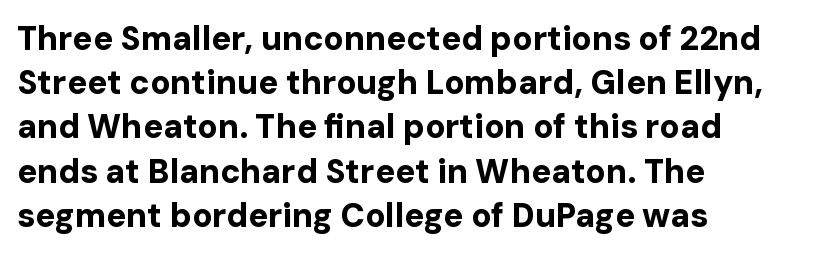
Q: Is the text bold? A: Yes.
Q: Is the text italic (slanted)? A: No, it is upright.
Q: Is the typeface a serif or a sans-serif typeface? A: Sans-serif.
Q: Is the text underlined? A: No.
Q: How is the paragraph aligned? A: Left-aligned.
Q: Is the spacing between letters normal or unusually wide? A: Normal.
Q: Is the spacing between lines tight, normal or loose? A: Normal.
Q: Width (condensed, normal, or wide)? A: Normal.
Q: Stroke contrast? A: Low.
Q: x-height? A: Medium.
Q: Monospaced? A: No.
